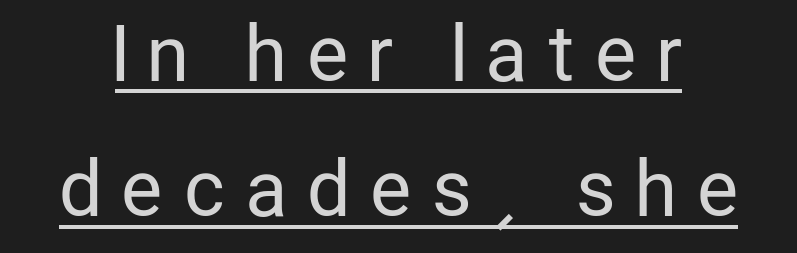
The horizontal fit of the characters is loose and conspicuously gappy. Looks like regular typesetting: each glyph gets only the width it needs. Unlike a traditional serif, this face leaves its strokes unadorned. A typesetter would mark this as roman, not italic. The cut favours lightness, reaching ordinary text weight at its darkest.
